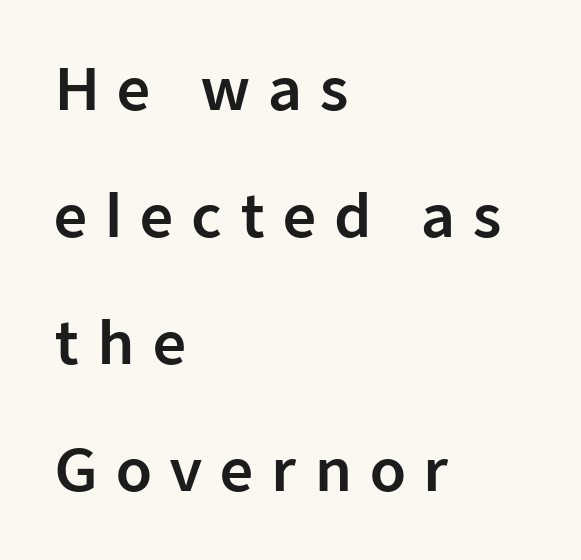
These lines are set flush left with a ragged right edge. Tracking value appears strongly positive — letters spread wide. The glyphs in this specimen are sans serif. The letters advance in unequal steps, a hallmark of proportional type.
